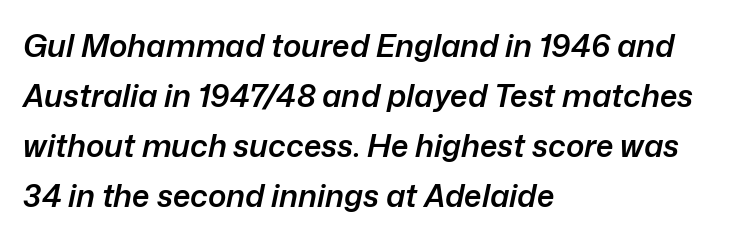
{"italic": "yes", "lean": "right", "slant_degrees": 12, "bold": "semi", "weight": "semibold", "width": "normal", "stroke_contrast": "low", "x_height": "medium", "monospaced": "no", "underline": "no", "align": "left", "line_spacing": "normal", "line_spacing_ratio": 1.61, "letter_spacing": "normal", "letter_spacing_em": 0.0, "glyph_px": 31}
